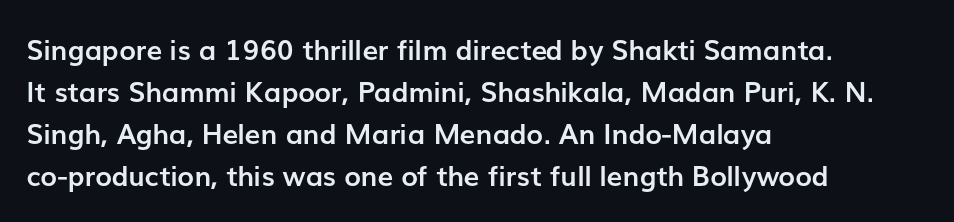
Q: Is the text bold? A: Yes.
Q: Is the text italic (slanted)? A: No, it is upright.
Q: Is the typeface a serif or a sans-serif typeface? A: Sans-serif.
Q: Is the text underlined? A: No.
Q: How is the paragraph aligned? A: Left-aligned.
Q: Is the spacing between letters normal or unusually wide? A: Normal.
Q: Is the spacing between lines tight, normal or loose? A: Normal.
Q: Width (condensed, normal, or wide)? A: Normal.
Q: Stroke contrast? A: Low.
Q: x-height? A: Medium.
Q: Monospaced? A: No.
